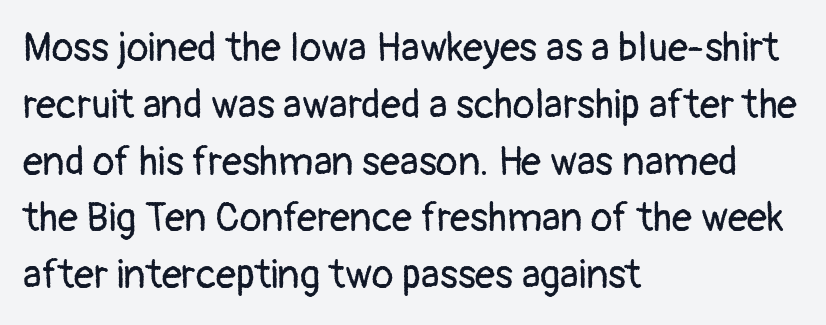
Is the type heavy? It reads as light-to-regular instead. Think of a printed novel: that variable character pitch is what you see here. This rendering employs a face without finishing strokes, i.e., a sans-serif. A roman cut, with each character standing at attention.
